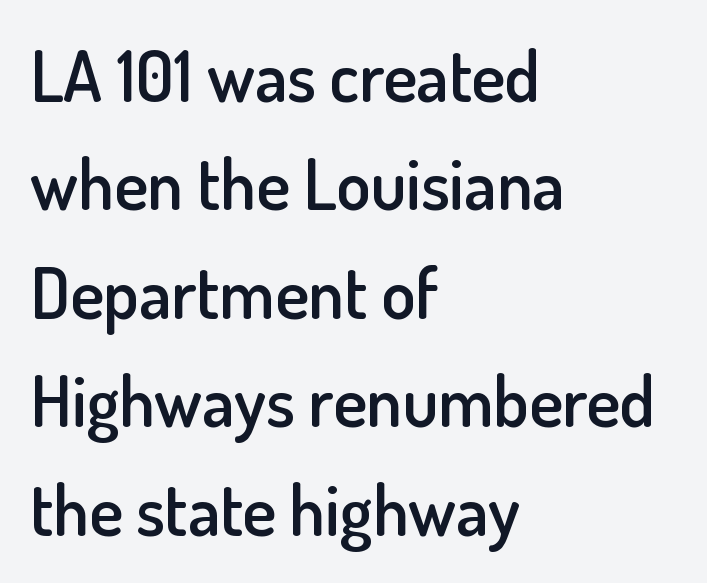
{"serif": "no", "italic": "no", "bold": "semi", "weight": "semibold", "width": "normal", "stroke_contrast": "low", "x_height": "small", "monospaced": "no", "underline": "no", "align": "left", "line_spacing": "normal", "line_spacing_ratio": 1.55, "letter_spacing": "normal", "letter_spacing_em": 0.0, "glyph_px": 70}
